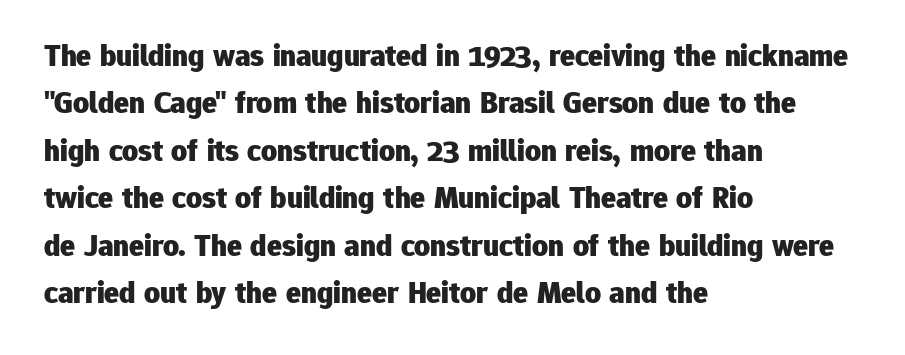
{"serif": "no", "italic": "no", "bold": "yes", "weight": "heavy", "width": "normal", "stroke_contrast": "low", "x_height": "medium", "monospaced": "no", "underline": "no", "align": "left", "line_spacing": "normal", "line_spacing_ratio": 1.53, "letter_spacing": "normal", "letter_spacing_em": 0.0, "glyph_px": 31}
